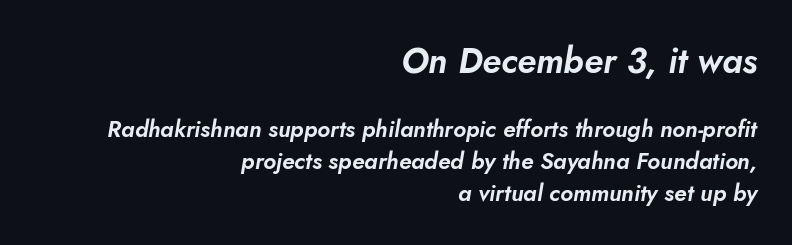
Notice how descenders clear the ascenders below comfortably — that's standard leading. The passage shown begins with its larger block and ends with its smaller one. A clean baseline with only descenders dipping below it. Default kerning and tracking; the words read as compact shapes. The rendering applies a slant to the glyphs.
